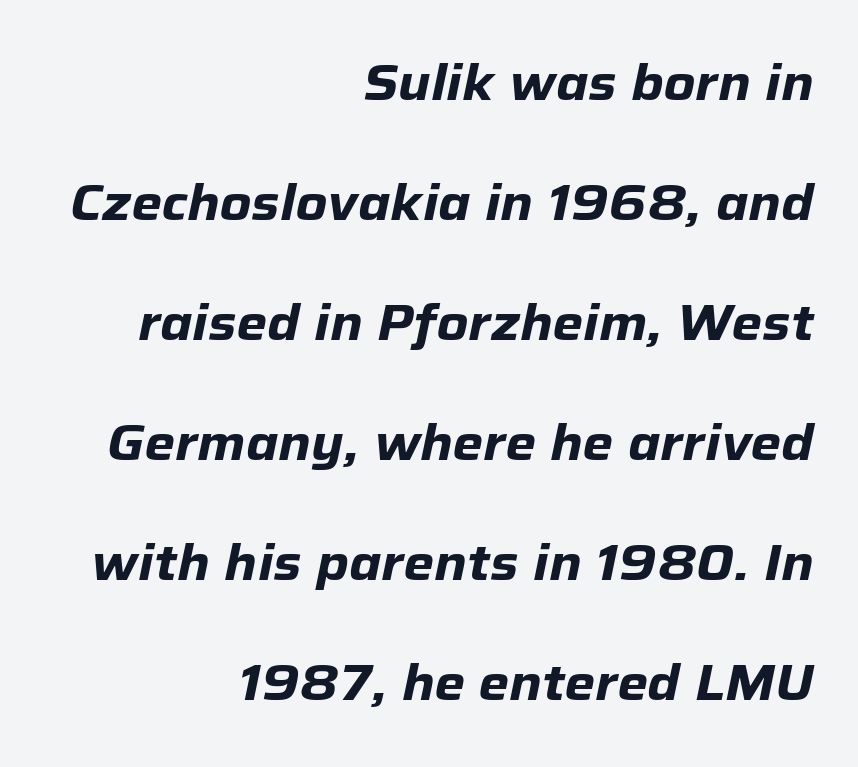
Spacing between characters is what you'd get straight out of the box. A great deal of white space separates one row of letters from the next. Only glyphs here, with clear space below each row. Students, this is bold: see how much ink each stroke carries. Each letter keeps its own natural width here, so spacing adapts to shape. The text block is weighted toward the right margin, trailing off unevenly leftward.
